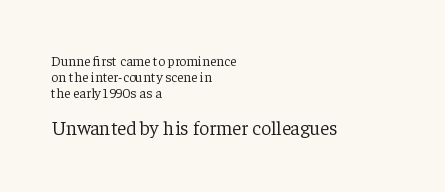
The image shows 20 px text type, upright; set left-aligned, tight line spacing (1.13x), normal letter spacing, not underlined; the second (bottom) block is 1.43x larger.
